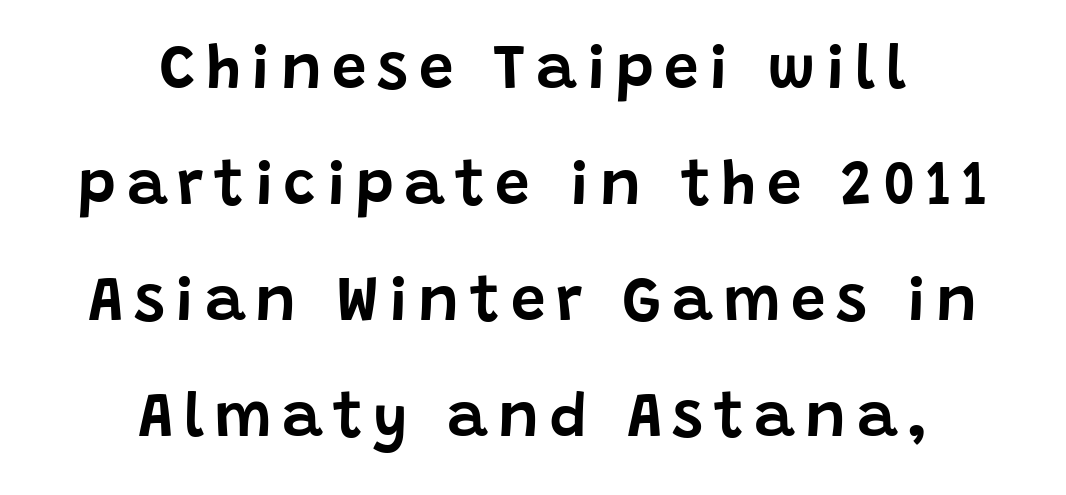
The image shows 62 px sans-serif type, upright; set centered, line spacing 1.87x, not underlined; low stroke contrast and a large x-height.
